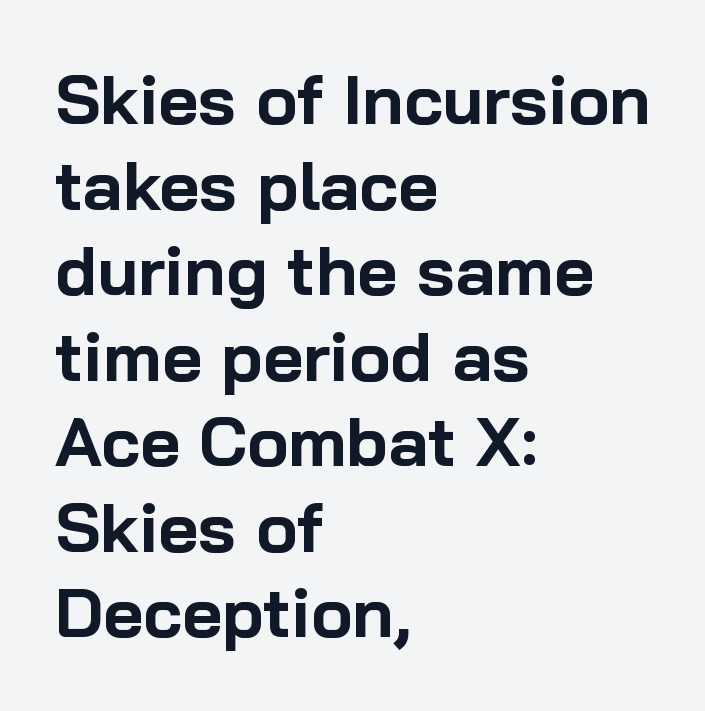
{"serif": "no", "italic": "no", "bold": "yes", "weight": "bold", "width": "normal", "stroke_contrast": "low", "x_height": "medium", "monospaced": "no", "underline": "no", "align": "left", "line_spacing_ratio": 1.24, "letter_spacing": "normal", "letter_spacing_em": 0.0, "glyph_px": 69}
